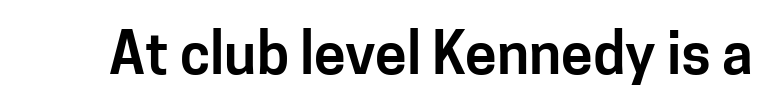
The letters advance in unequal steps, a hallmark of proportional type. The characters display no serif detailing; their extremities are plain. Ascenders rise straight up at ninety degrees. In terms of letterspacing, this is plain default setting. Decoration check: the copy has no underline.
